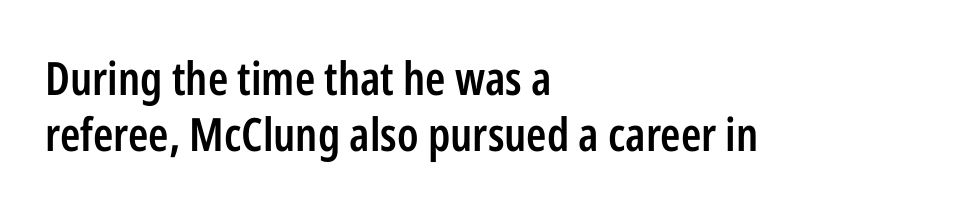
The image shows 46 px semibold, condensed sans-serif type, upright; set left-aligned, line spacing 1.22x, normal letter spacing, not underlined; low stroke contrast and a medium x-height.
